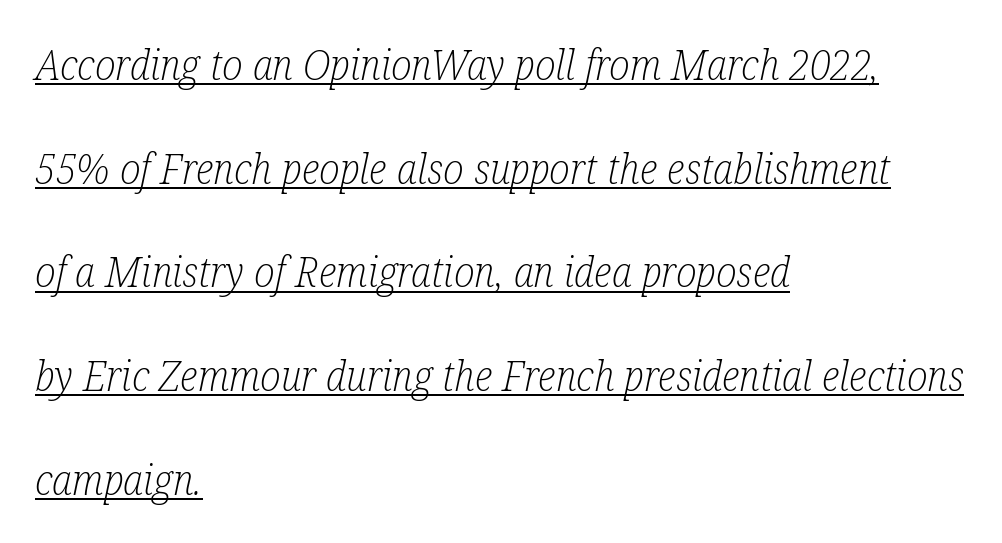
{"serif": "yes", "italic": "yes", "lean": "right", "slant_degrees": 12, "bold": "no", "weight": "light", "width": "condensed", "stroke_contrast": "low", "x_height": "medium", "monospaced": "no", "underline": "yes", "align": "left", "line_spacing": "loose", "line_spacing_ratio": 2.47, "letter_spacing": "normal", "letter_spacing_em": 0.0, "glyph_px": 42}
